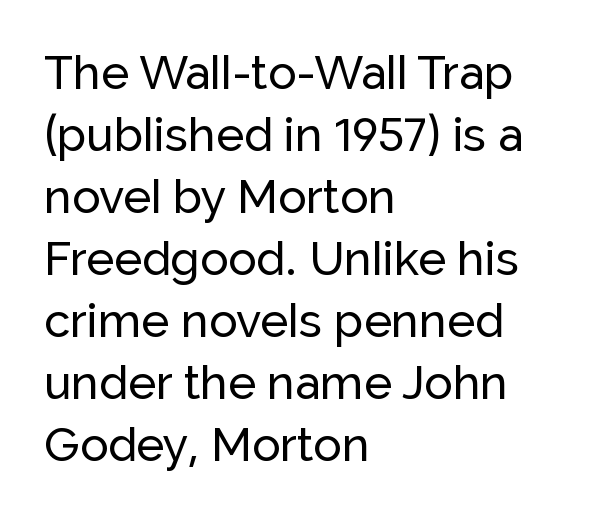
Q: Is the text italic (slanted)? A: No, it is upright.
Q: Is the typeface a serif or a sans-serif typeface? A: Sans-serif.
Q: Is the text underlined? A: No.
Q: How is the paragraph aligned? A: Left-aligned.
Q: Is the spacing between letters normal or unusually wide? A: Normal.
Q: Is the spacing between lines tight, normal or loose? A: Normal.
Q: Width (condensed, normal, or wide)? A: Normal.
Q: Stroke contrast? A: Low.
Q: x-height? A: Medium.
Q: Monospaced? A: No.
